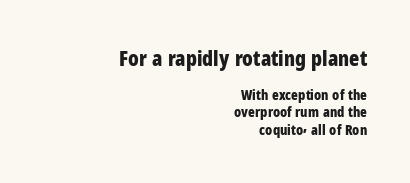
The image shows 21 px bold type, upright; set right-aligned, line spacing 1.22x, normal letter spacing, not underlined; the first (top) block is 1.5x larger.
